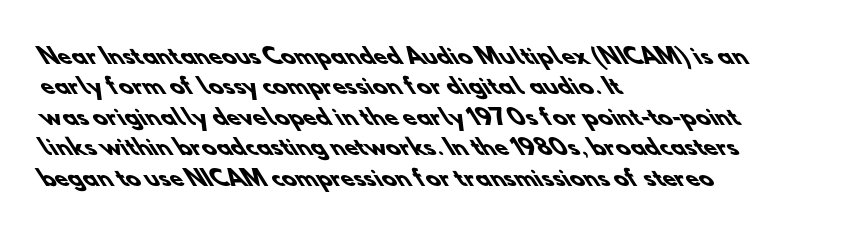
The space directly below the letters is spotless. These lines keep a tight, regular rhythm from letter to letter. Each glyph is drawn with heavy, bold strokes. Leading matches the norm, producing a regular column. Short and long lines alike share a common starting point at left.
